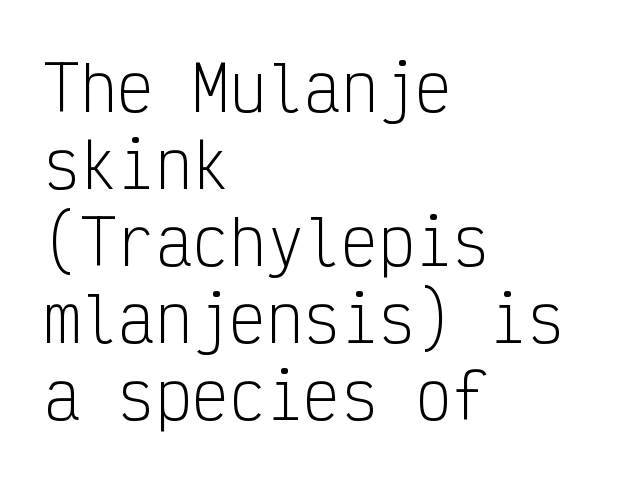
Q: Is the text bold? A: No.
Q: Is the text italic (slanted)? A: No, it is upright.
Q: Is the typeface a serif or a sans-serif typeface? A: Sans-serif.
Q: Is the text underlined? A: No.
Q: How is the paragraph aligned? A: Left-aligned.
Q: Is the spacing between letters normal or unusually wide? A: Normal.
Q: Width (condensed, normal, or wide)? A: Condensed.
Q: Stroke contrast? A: Low.
Q: x-height? A: Medium.
Q: Monospaced? A: Yes.
